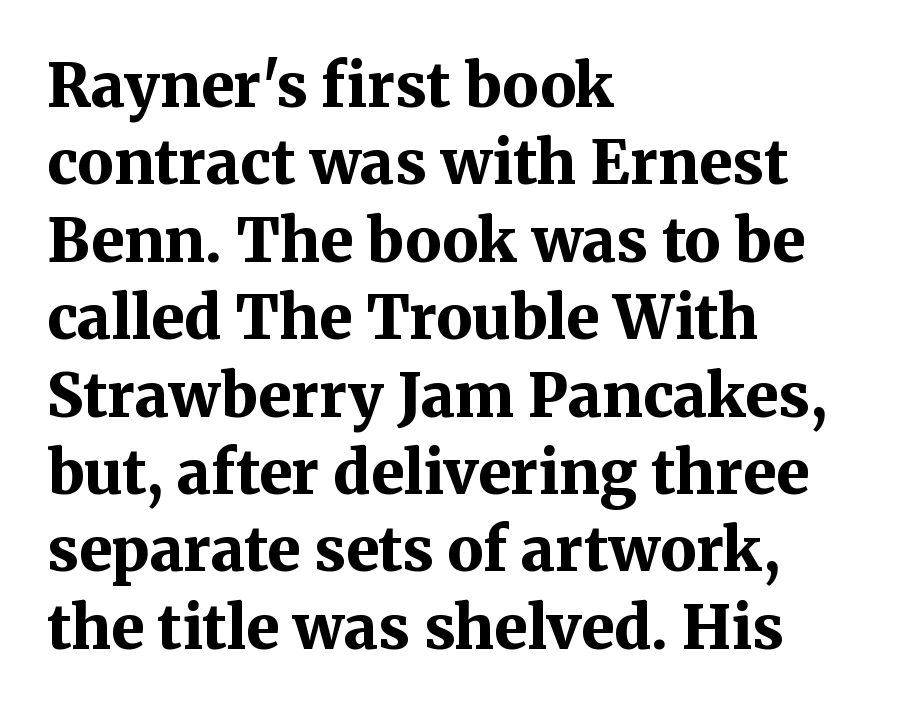
{"serif": "yes", "italic": "no", "bold": "yes", "weight": "bold", "width": "normal", "stroke_contrast": "medium", "x_height": "medium", "monospaced": "no", "underline": "no", "align": "left", "line_spacing": "normal", "line_spacing_ratio": 1.29, "letter_spacing": "normal", "letter_spacing_em": 0.0, "glyph_px": 60}
